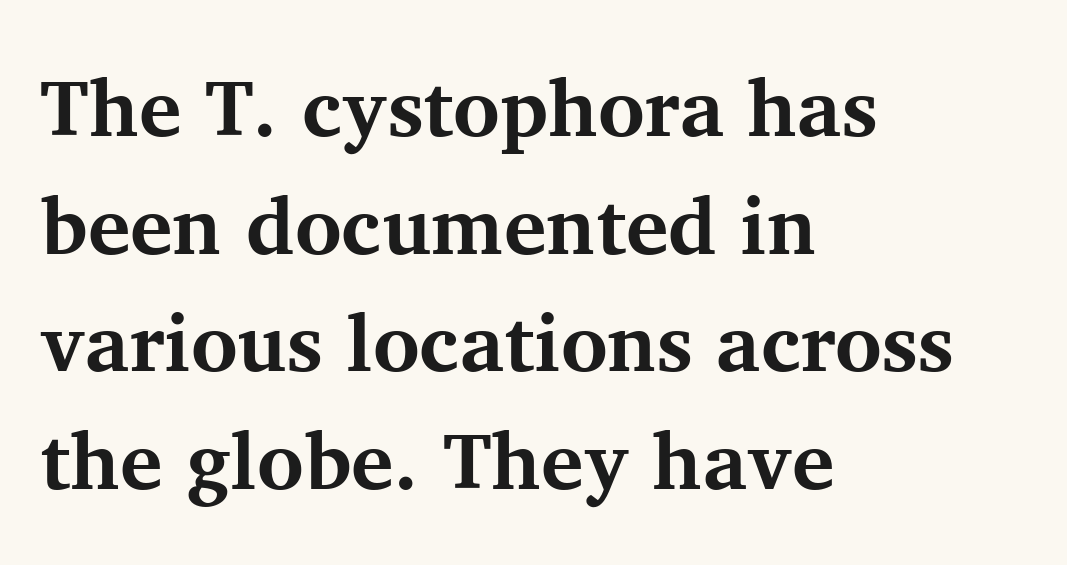
Q: Is the text bold? A: Yes.
Q: Is the text italic (slanted)? A: No, it is upright.
Q: Is the typeface a serif or a sans-serif typeface? A: Serif.
Q: Is the text underlined? A: No.
Q: How is the paragraph aligned? A: Left-aligned.
Q: Is the spacing between letters normal or unusually wide? A: Normal.
Q: Is the spacing between lines tight, normal or loose? A: Normal.
Q: Width (condensed, normal, or wide)? A: Normal.
Q: Stroke contrast? A: Medium.
Q: x-height? A: Medium.
Q: Monospaced? A: No.
